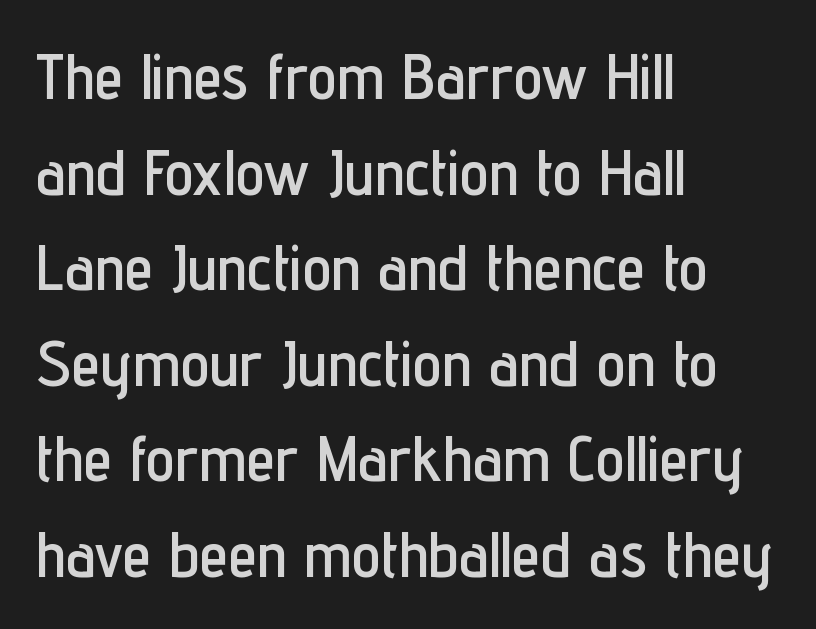
{"serif": "no", "italic": "no", "width": "condensed", "stroke_contrast": "low", "x_height": "medium", "monospaced": "no", "underline": "no", "align": "left", "line_spacing": "normal", "line_spacing_ratio": 1.47, "letter_spacing": "normal", "letter_spacing_em": 0.0, "glyph_px": 65}
